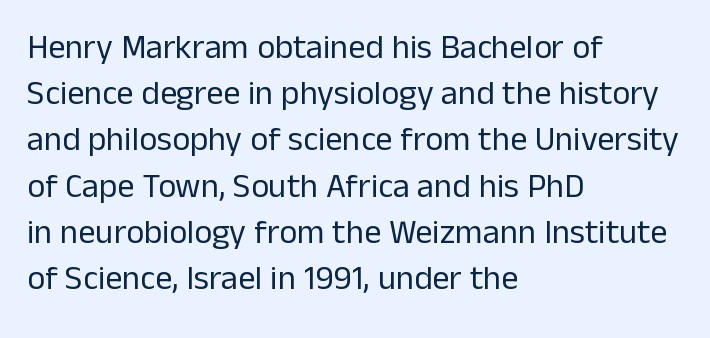
The image shows 34 px regular-weight sans-serif type, upright; set left-aligned, normal line spacing (1.36x), normal letter spacing, not underlined; low stroke contrast and a medium x-height.
